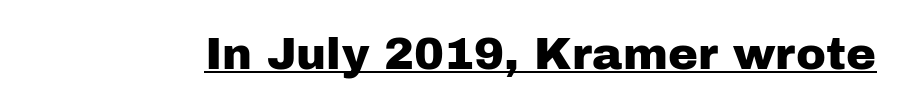
The face used here appears with an underline applied. This is roman type, the default non-slanted kind. Check where the strokes stop: nothing finishes them off — pure sans. Compared with typical body copy, the letter spacing here is the same. Looks like regular typesetting: each glyph gets only the width it needs.
